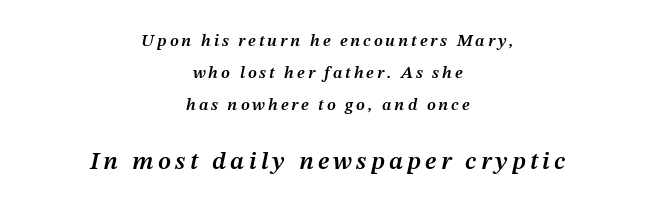
The lines in this sample share a center point and differ in where they start and stop. Emphasis-style slanted type is in use. The specimen omits any rule beneath the text block's lines. Caption: semibold face, moderately heavy strokes. Note: smaller setting up top, larger setting below.
